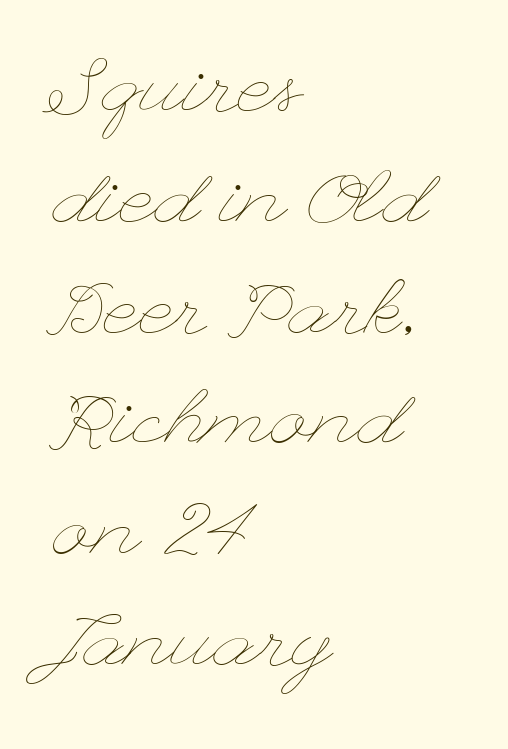
Q: Is the text bold? A: No.
Q: Is the text italic (slanted)? A: Yes.
Q: Is the text underlined? A: No.
Q: How is the paragraph aligned? A: Left-aligned.
Q: Is the spacing between letters normal or unusually wide? A: Normal.
Q: Is the spacing between lines tight, normal or loose? A: Normal.
Q: Width (condensed, normal, or wide)? A: Wide.
Q: Stroke contrast? A: Low.
Q: x-height? A: Small.
